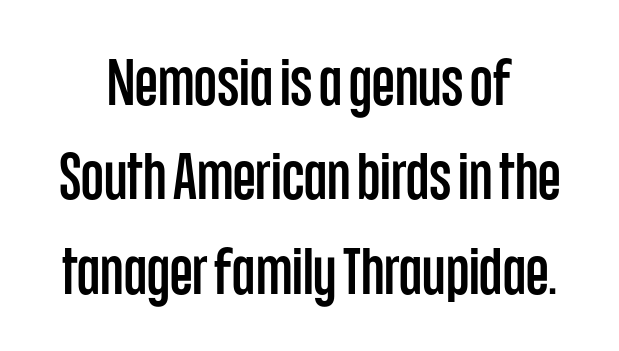
Varying glyph widths throughout — classic text-font behaviour. Italic: no, the glyphs are upright roman. Here the glyphs are tracked normally, forming tight word shapes. Rule under the text: the space is simply empty. Regarding leading, the lines here are spaced in the standard way.
